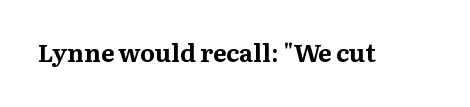
Underlining? Definitely not there. Strong, thick strokes mark this as bold type. This sample uses an upright cut, with every glyph sitting square on the baseline. A typesetter would call this zero additional tracking.
